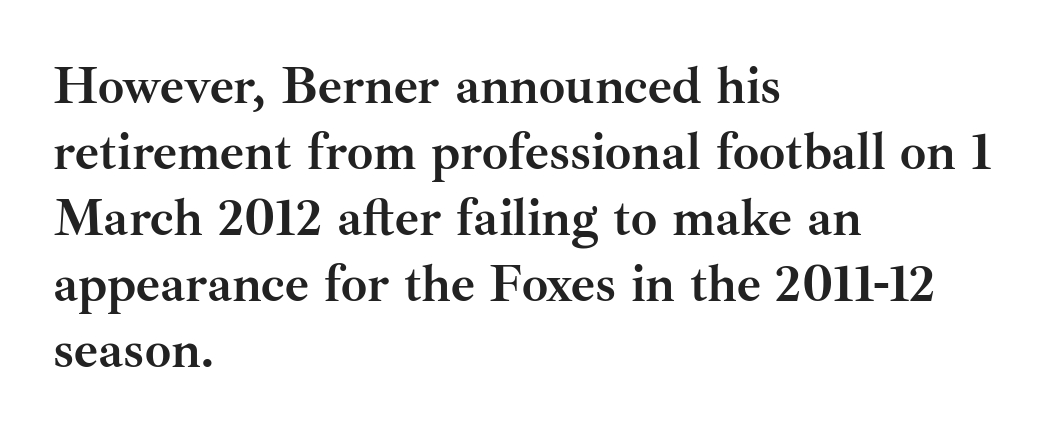
The image shows 52 px semibold serif type, upright; set left-aligned, normal line spacing (1.27x), normal letter spacing, not underlined; medium stroke contrast and a small x-height.
